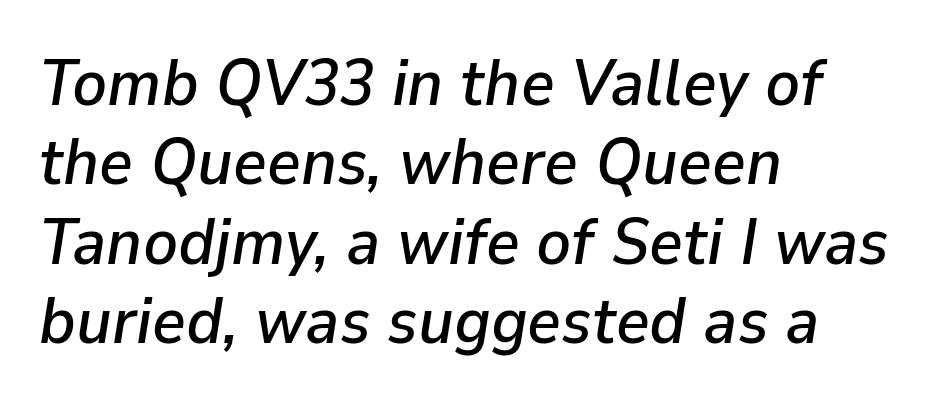
The image shows 65 px text type, italic (leaning right); set left-aligned, line spacing 1.22x, normal letter spacing, not underlined; low stroke contrast and a medium x-height.
